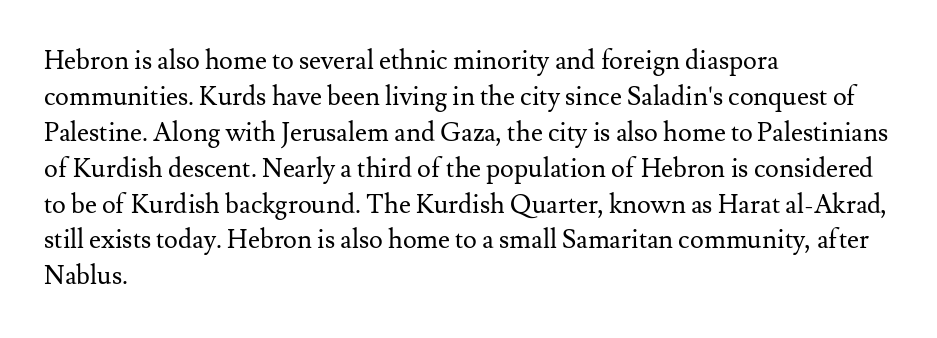
The characters are drawn with everyday or finer stroke widths. Line beginnings align vertically; line endings do not. Rule under the text: the space is simply empty. Words appear dense and cohesive because spacing is normal. Whoever set this chose a conventional vertical rhythm. Rendered with straight, roman letterforms.
